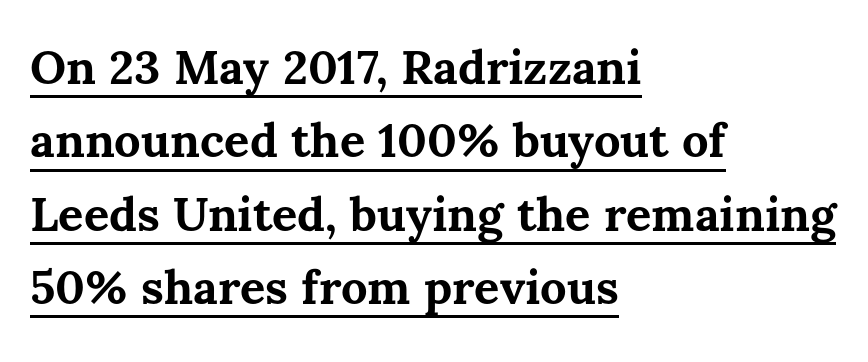
The image shows 47 px bold type, upright; set left-aligned, normal line spacing (1.56x), normal letter spacing, underlined; medium stroke contrast and a medium x-height.
